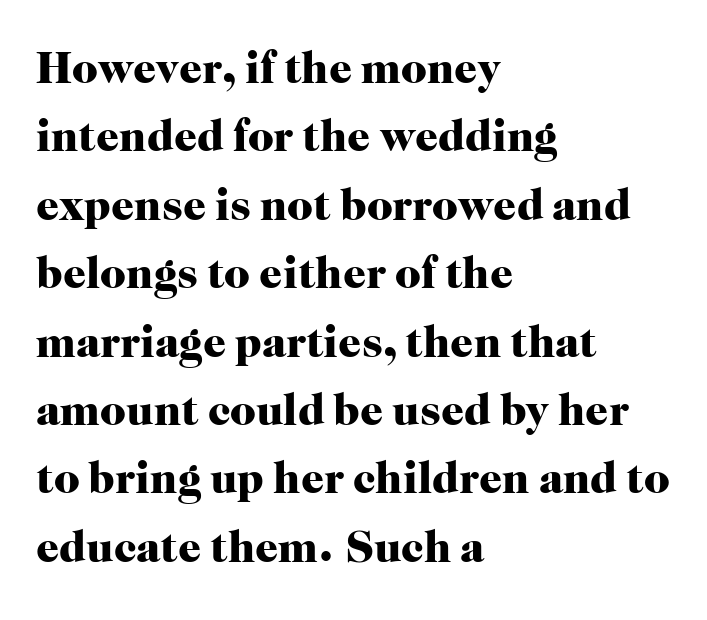
Typeset ragged right — the left edge is the straight one. Plenty of ink on the page — the face is bold. This sample has the flowing, uneven cadence of proportional lettering. What stands out about the letter spacing? Nothing — it is the standard amount. Honestly, the row spacing looks completely unremarkable.
